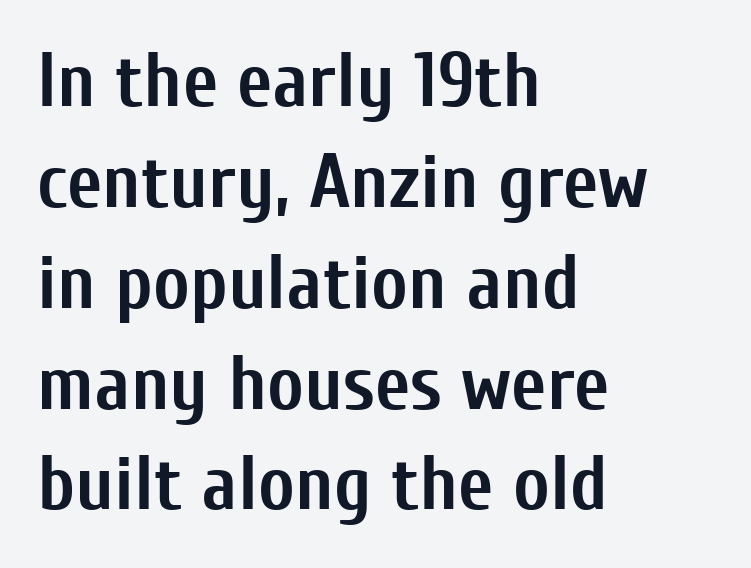
Reading down the column, the eye jumps a familiar distance to each next line. The face used here is a sans, in the tradition of grotesques and geometrics. The typography opts for an upright posture over an oblique one. Descender tails drop into unmarked territory.
